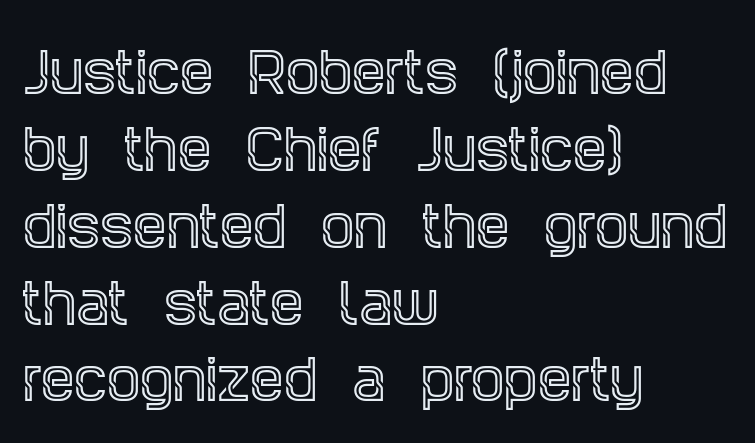
Do the characters align in a grid? No, the font is proportional. A student would call this left alignment; a typographer would say flush left, rag right. Honestly, there is no underline to notice here at all. Serif or sans? Serif — the stroke terminals have little feet. What's the leading like? Ordinary, nothing unusual.
